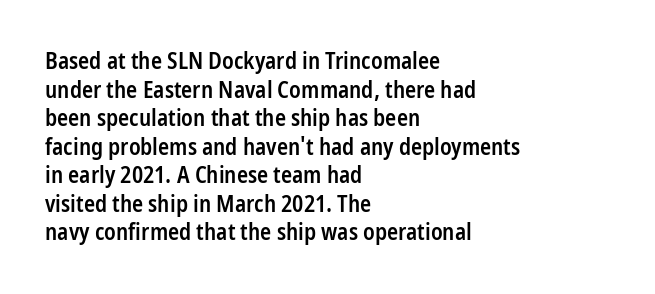
The passage shown is not underscored anywhere. On the weight axis this lands at semibold, roughly 600. Nothing unusual about the tracking: characters are spaced as the font intends. This is roman type, the default non-slanted kind. The paragraph has a hard left edge and a soft right edge.
